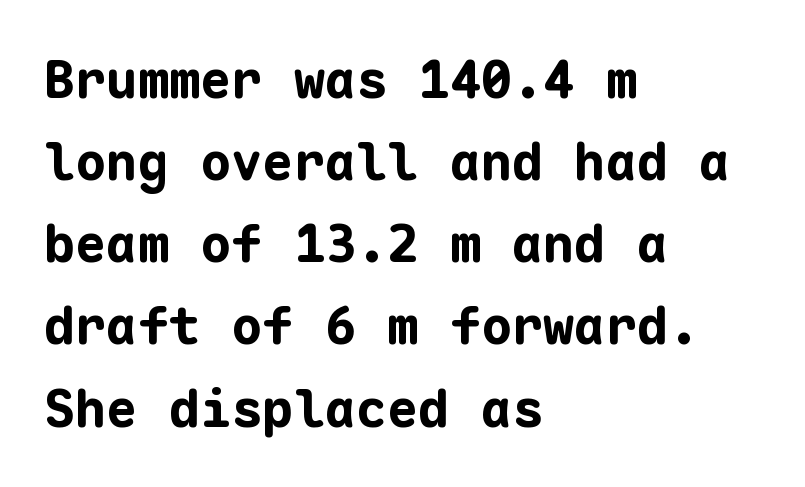
{"serif": "no", "italic": "no", "bold": "yes", "weight": "bold", "width": "normal", "stroke_contrast": "low", "x_height": "medium", "monospaced": "yes", "underline": "no", "align": "left", "line_spacing": "normal", "line_spacing_ratio": 1.58, "letter_spacing": "normal", "letter_spacing_em": 0.0, "glyph_px": 52}
